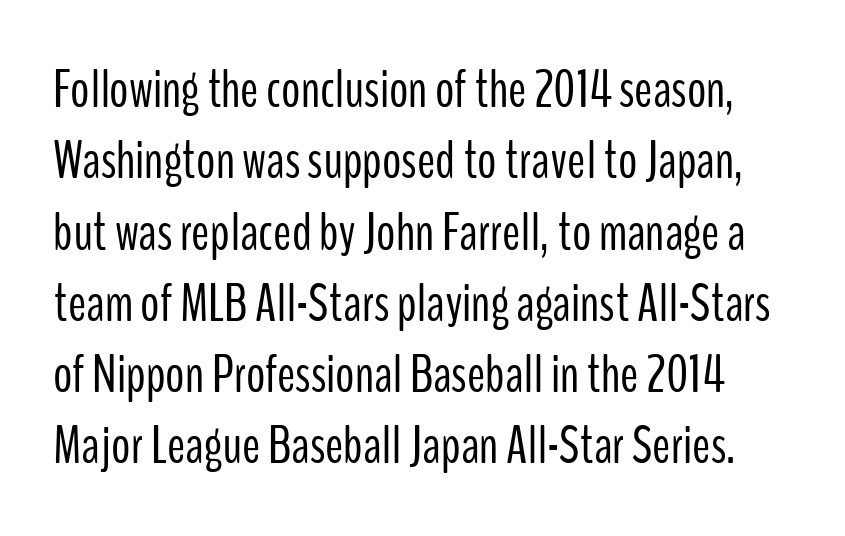
I'd call this a sans setting — the letters go barefoot. If you drew a line through each stem, it would be perfectly vertical. Glance below the letters and you will spot only blank space. Caption: face not bold, strokes unweighted. Spacing verdict: proportional, widths tailored to each character. Inter-character spacing is left at the font's built-in metrics.
